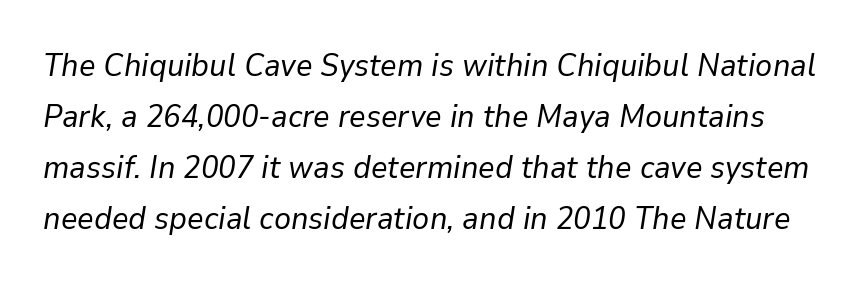
Vertical spacing — default. The words here are not underlined. Look at the tracking — it's just the regular setting, nothing added. Proportional: the letters do not fall into vertical columns. No letter is thick-stroked: the sample isn't bold. The font's italic variant was chosen for this text.
